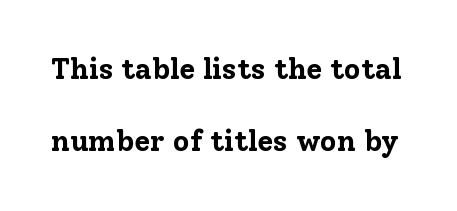
The image shows 29 px bold serif type, upright; set loose line spacing (2.49x), normal letter spacing, not underlined; low stroke contrast and a medium x-height.
